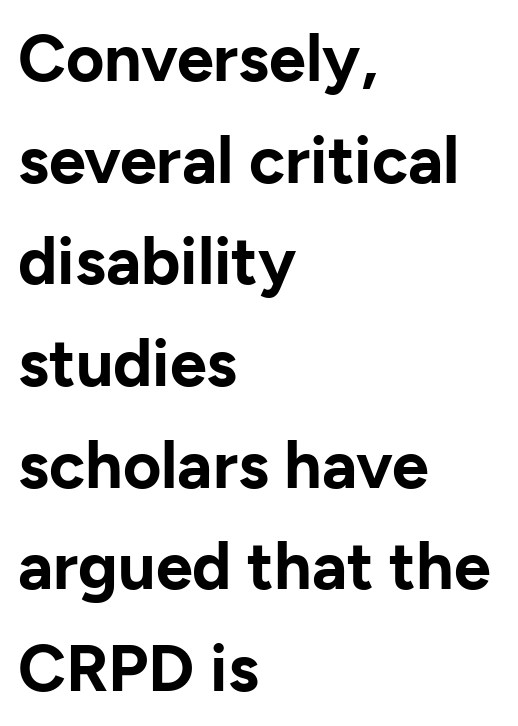
{"serif": "no", "italic": "no", "bold": "yes", "weight": "bold", "width": "normal", "stroke_contrast": "low", "x_height": "medium", "monospaced": "no", "underline": "no", "align": "left", "line_spacing": "normal", "line_spacing_ratio": 1.54, "letter_spacing": "normal", "letter_spacing_em": 0.0, "glyph_px": 66}
